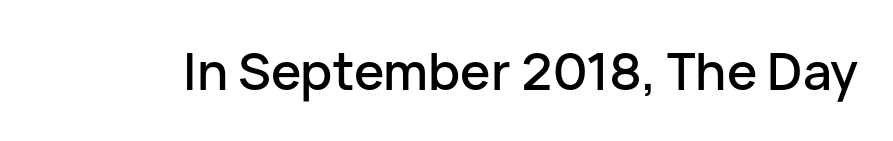
Spacing between characters is what you'd get straight out of the box. The glyphs are unaccompanied by any horizontal stroke below them. Upright lettering throughout. Observe the absence of serifs on each vertical stroke in this sample. Think of a printed novel: that variable character pitch is what you see here.
